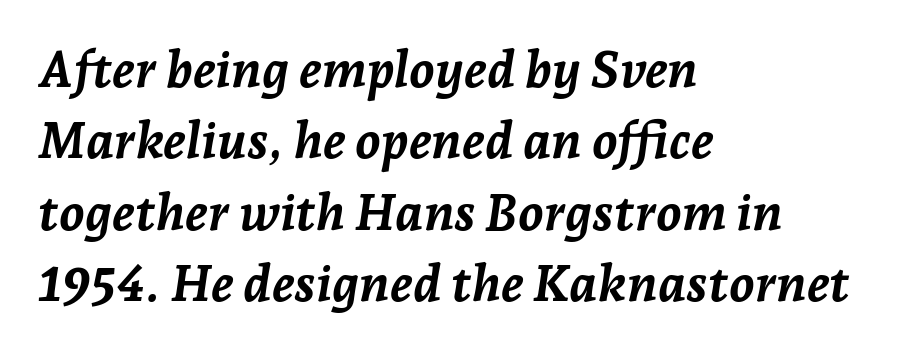
Q: Is the text bold? A: Yes.
Q: Is the text italic (slanted)? A: Yes, it leans right by about 7 degrees.
Q: Is the text underlined? A: No.
Q: How is the paragraph aligned? A: Left-aligned.
Q: Is the spacing between letters normal or unusually wide? A: Normal.
Q: Is the spacing between lines tight, normal or loose? A: Normal.
Q: Width (condensed, normal, or wide)? A: Normal.
Q: Stroke contrast? A: Low.
Q: x-height? A: Medium.
Q: Monospaced? A: No.
